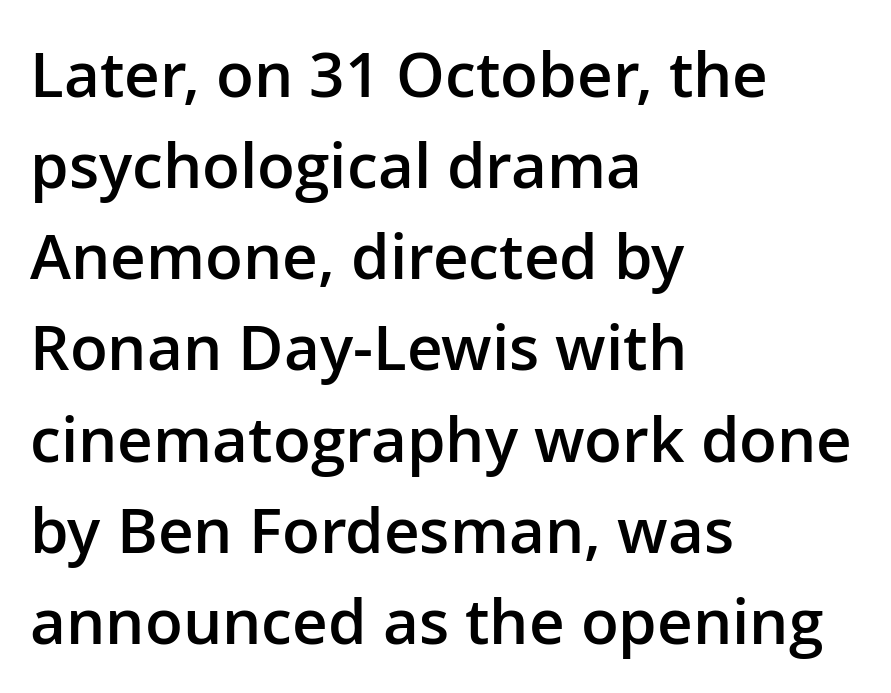
The image shows 62 px semibold sans-serif type, upright; set left-aligned, normal line spacing (1.47x), normal letter spacing, not underlined; low stroke contrast and a medium x-height.
